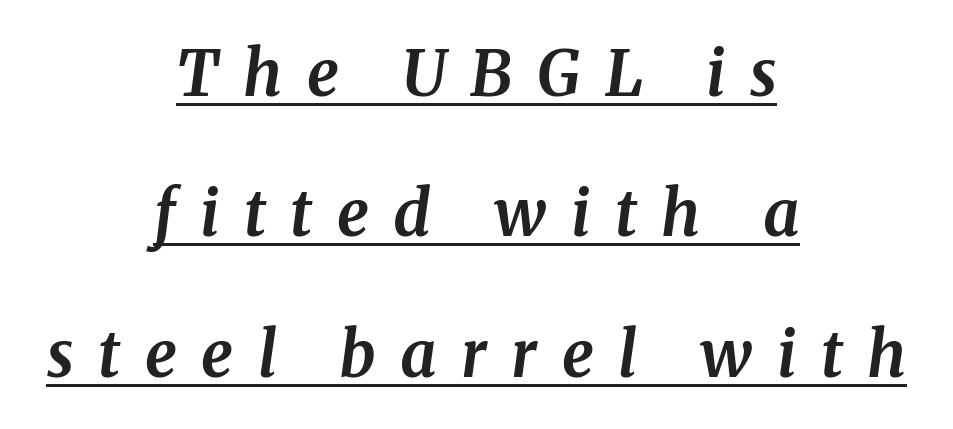
The image shows 63 px bold serif type, italic (leaning right); set centered, loose line spacing (2.23x), unusually wide letter spacing (+0.39 em), underlined; medium stroke contrast and a medium x-height.
